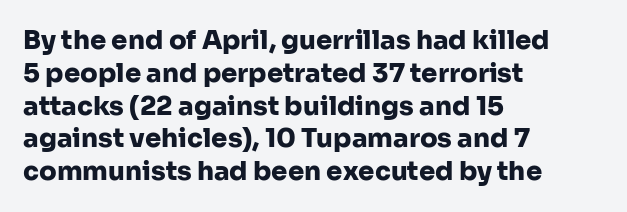
Q: Is the text bold? A: Yes.
Q: Is the text italic (slanted)? A: No, it is upright.
Q: Is the text underlined? A: No.
Q: How is the paragraph aligned? A: Left-aligned.
Q: Is the spacing between letters normal or unusually wide? A: Normal.
Q: Is the spacing between lines tight, normal or loose? A: Normal.
